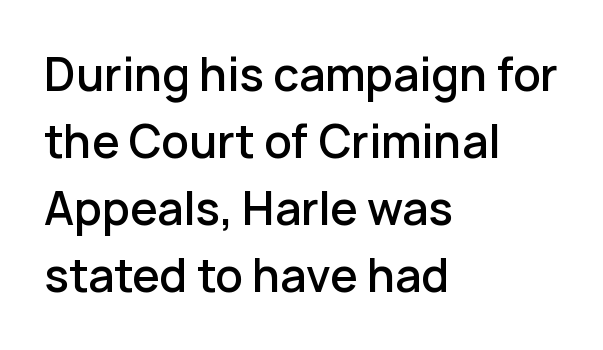
{"serif": "no", "italic": "no", "bold": "semi", "weight": "semibold", "width": "normal", "stroke_contrast": "low", "x_height": "medium", "monospaced": "no", "underline": "no", "align": "left", "line_spacing": "normal", "line_spacing_ratio": 1.52, "letter_spacing": "normal", "letter_spacing_em": 0.0, "glyph_px": 44}
